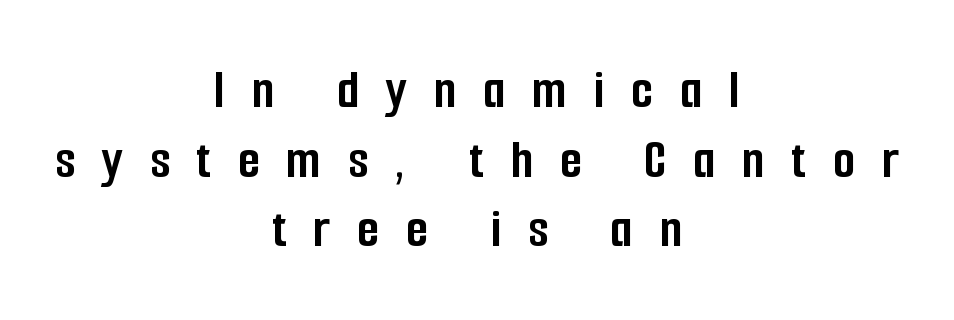
The image shows 57 px semibold, condensed sans-serif type, upright; set centered, line spacing 1.22x, unusually wide letter spacing (+0.47 em), not underlined; low stroke contrast and a medium x-height.
